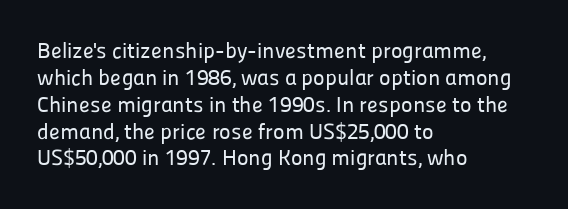
Q: Is the text italic (slanted)? A: No, it is upright.
Q: Is the text underlined? A: No.
Q: How is the paragraph aligned? A: Left-aligned.
Q: Is the spacing between letters normal or unusually wide? A: Normal.
